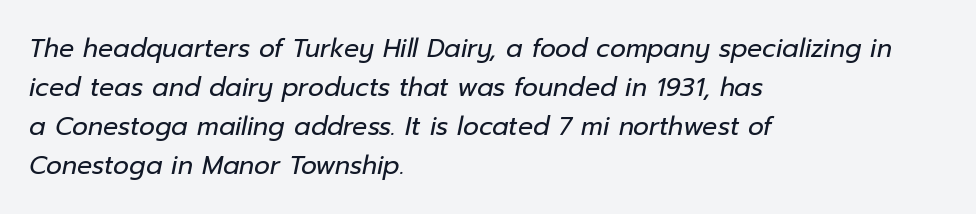
The image shows 25 px text type, italic (leaning right); set left-aligned, normal line spacing (1.56x), normal letter spacing, not underlined.
